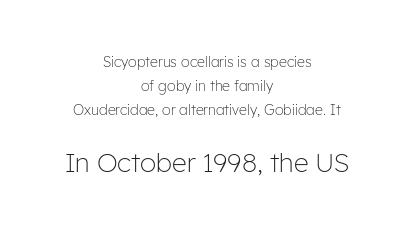
Q: Is the text bold? A: No.
Q: Is the text italic (slanted)? A: No, it is upright.
Q: Is the text underlined? A: No.
Q: How is the paragraph aligned? A: Centered.
Q: Is the spacing between letters normal or unusually wide? A: Normal.
Q: Which block of text is set in a larger size, the first (top) or the second (bottom)? A: The second (bottom) one.
